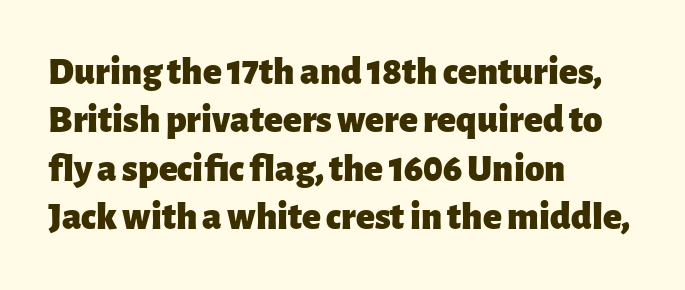
The face used here is proportionally spaced, like ordinary book or web type. Notice how the stems are strictly vertical — no italics here. This is heavy type, rendered in bold. Letterform terminals end flat and unadorned throughout the passage. The text block is weighted toward the left margin, trailing off unevenly rightward. Words appear dense and cohesive because spacing is normal.
